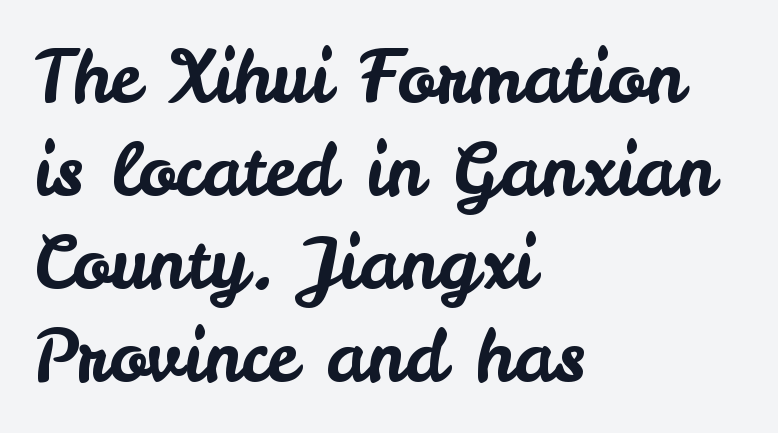
Q: Is the text italic (slanted)? A: Yes.
Q: Is the typeface a serif or a sans-serif typeface? A: Sans-serif.
Q: Is the text underlined? A: No.
Q: How is the paragraph aligned? A: Left-aligned.
Q: Is the spacing between letters normal or unusually wide? A: Normal.
Q: Is the spacing between lines tight, normal or loose? A: Normal.
Q: Width (condensed, normal, or wide)? A: Normal.
Q: Stroke contrast? A: Low.
Q: x-height? A: Small.
Q: Monospaced? A: No.
